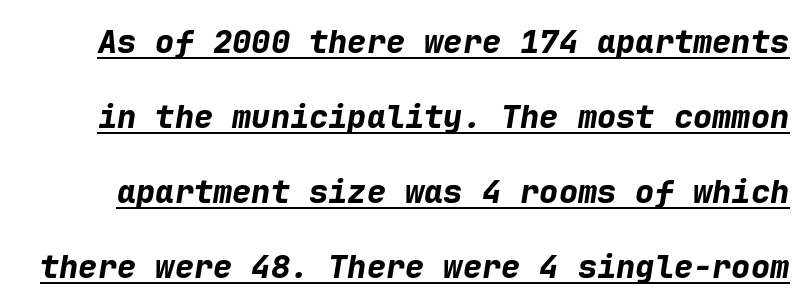
{"italic": "yes", "lean": "right", "slant_degrees": 9, "bold": "yes", "weight": "bold", "width": "normal", "stroke_contrast": "low", "x_height": "medium", "monospaced": "yes", "underline": "yes", "line_spacing": "loose", "line_spacing_ratio": 2.34, "letter_spacing": "normal", "letter_spacing_em": 0.0, "glyph_px": 32}
